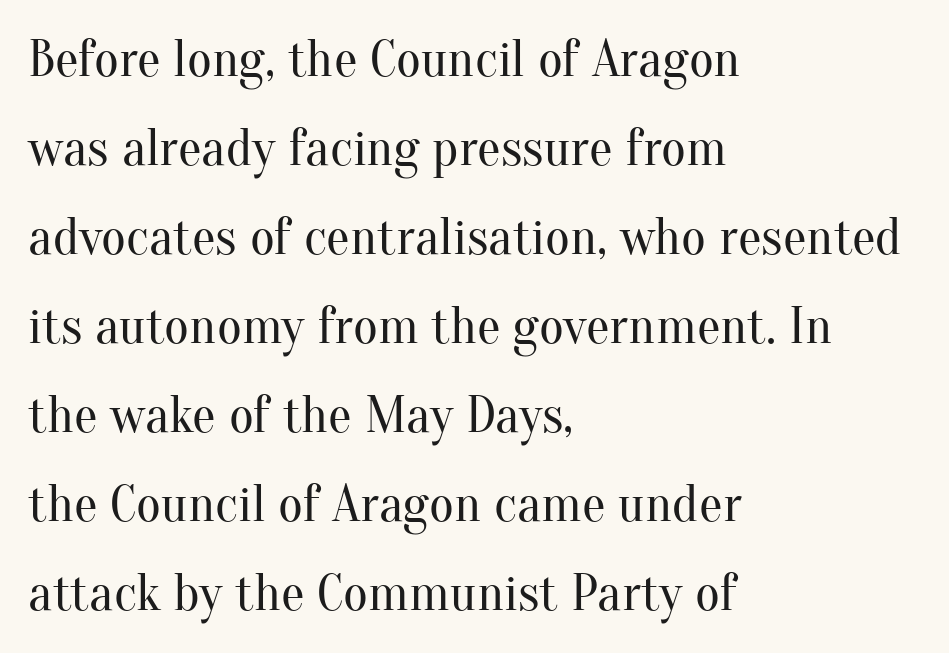
This rendering employs a face with finishing strokes, i.e., a serif. The words here are not underlined. The lines are quadded left. If you measured baseline to baseline, you'd find a middling distance.
